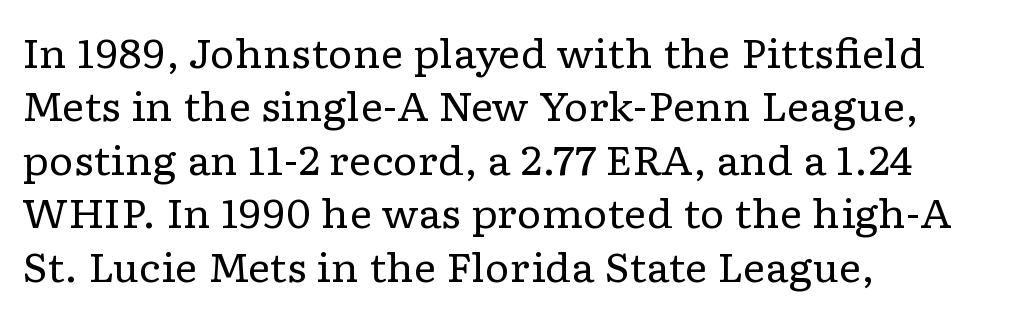
{"serif": "yes", "italic": "no", "bold": "no", "weight": "regular", "width": "wide", "stroke_contrast": "low", "x_height": "medium", "monospaced": "no", "underline": "no", "align": "left", "line_spacing": "normal", "line_spacing_ratio": 1.37, "letter_spacing": "normal", "letter_spacing_em": 0.0, "glyph_px": 39}
